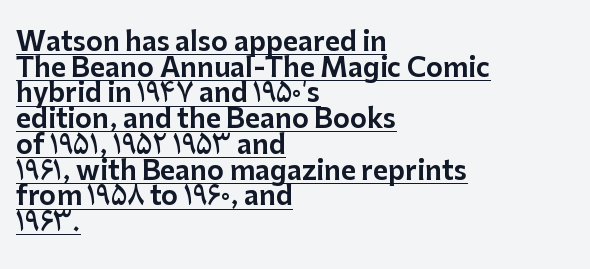
The image shows 26 px text type, upright; set left-aligned, tight line spacing (0.99x), normal letter spacing, underlined.
